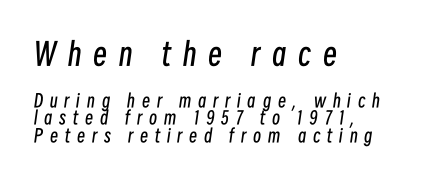
{"italic": "yes", "lean": "right", "slant_degrees": 8, "bold": "no", "weight": "regular", "width": "condensed", "stroke_contrast": "low", "x_height": "medium", "monospaced": "no", "underline": "no", "align": "left", "line_spacing": "tight", "line_spacing_ratio": 0.97, "letter_spacing": "wide", "letter_spacing_em": 0.38, "larger_block": "first", "size_ratio": 1.72, "glyph_px": 31}
